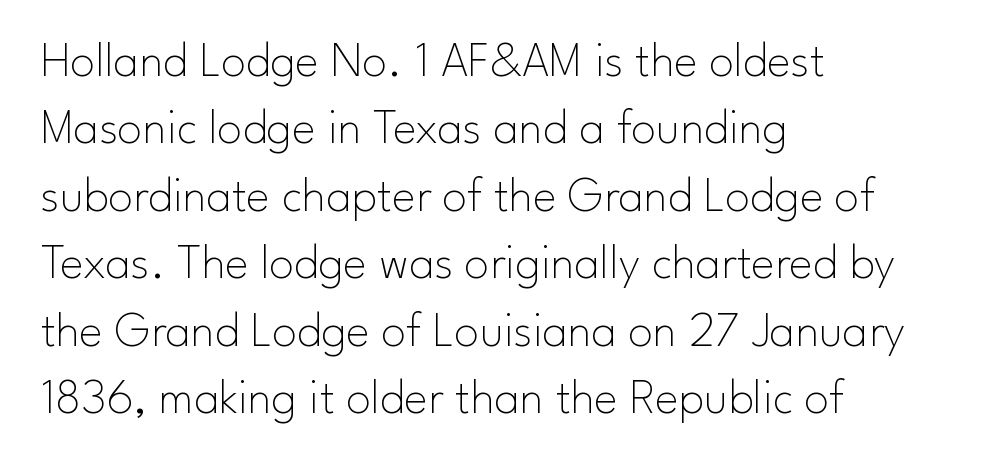
Q: Is the text bold? A: No.
Q: Is the text italic (slanted)? A: No, it is upright.
Q: Is the typeface a serif or a sans-serif typeface? A: Sans-serif.
Q: Is the text underlined? A: No.
Q: How is the paragraph aligned? A: Left-aligned.
Q: Is the spacing between letters normal or unusually wide? A: Normal.
Q: Is the spacing between lines tight, normal or loose? A: Normal.
Q: Width (condensed, normal, or wide)? A: Normal.
Q: Stroke contrast? A: Low.
Q: x-height? A: Small.
Q: Monospaced? A: No.
